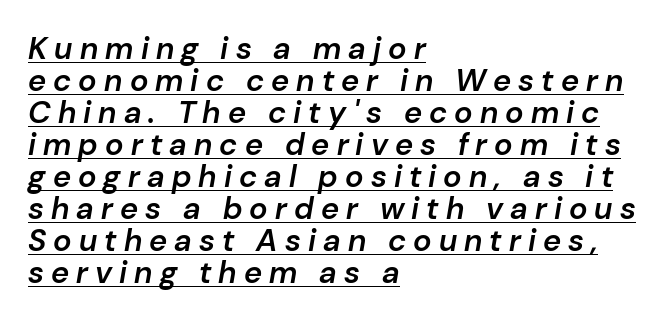
Q: Is the text bold? A: Semi-bold.
Q: Is the text italic (slanted)? A: Yes, it leans right by about 10 degrees.
Q: Is the text underlined? A: Yes.
Q: How is the paragraph aligned? A: Left-aligned.
Q: Is the spacing between letters normal or unusually wide? A: Unusually wide.
Q: Is the spacing between lines tight, normal or loose? A: Tight.
Q: Width (condensed, normal, or wide)? A: Normal.
Q: Stroke contrast? A: Low.
Q: x-height? A: Medium.
Q: Monospaced? A: No.
